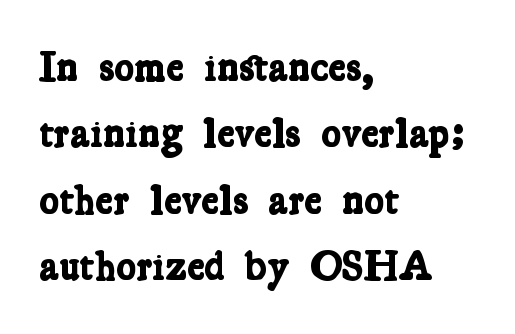
{"serif": "yes", "bold": "yes", "weight": "bold", "width": "condensed", "stroke_contrast": "low", "x_height": "medium", "monospaced": "no", "underline": "no", "align": "left", "line_spacing": "normal", "line_spacing_ratio": 1.58, "letter_spacing": "normal", "letter_spacing_em": 0.0, "glyph_px": 42}
